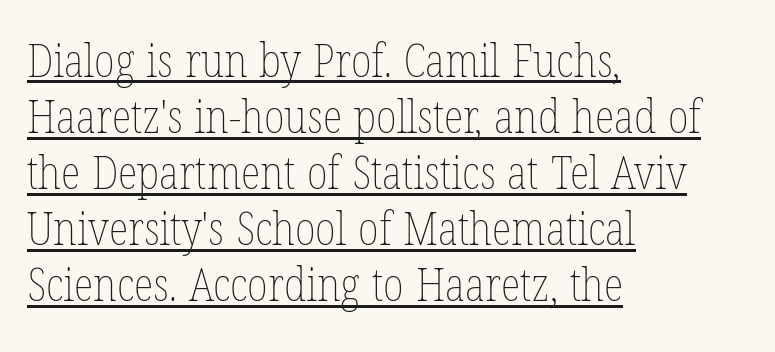
Q: Is the text bold? A: No.
Q: Is the text italic (slanted)? A: No, it is upright.
Q: Is the text underlined? A: Yes.
Q: How is the paragraph aligned? A: Left-aligned.
Q: Is the spacing between letters normal or unusually wide? A: Normal.
Q: Width (condensed, normal, or wide)? A: Condensed.
Q: Stroke contrast? A: Low.
Q: x-height? A: Medium.
Q: Monospaced? A: No.
